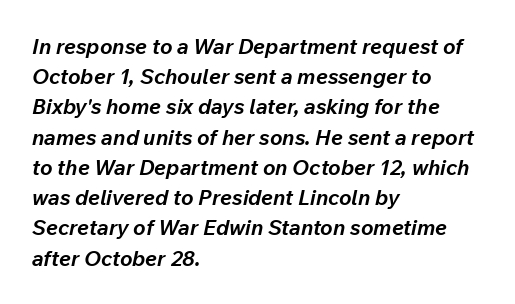
The image shows 21 px bold type, italic (leaning right); set left-aligned, normal line spacing (1.44x), normal letter spacing, not underlined.
